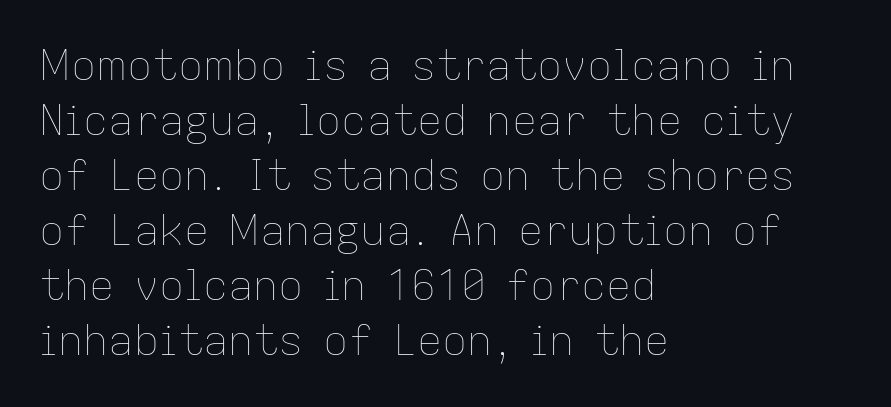
Q: Is the text bold? A: No.
Q: Is the text italic (slanted)? A: No, it is upright.
Q: Is the text underlined? A: No.
Q: How is the paragraph aligned? A: Left-aligned.
Q: Is the spacing between letters normal or unusually wide? A: Normal.
Q: Is the spacing between lines tight, normal or loose? A: Normal.
Q: Width (condensed, normal, or wide)? A: Normal.
Q: Stroke contrast? A: Low.
Q: x-height? A: Medium.
Q: Monospaced? A: No.
